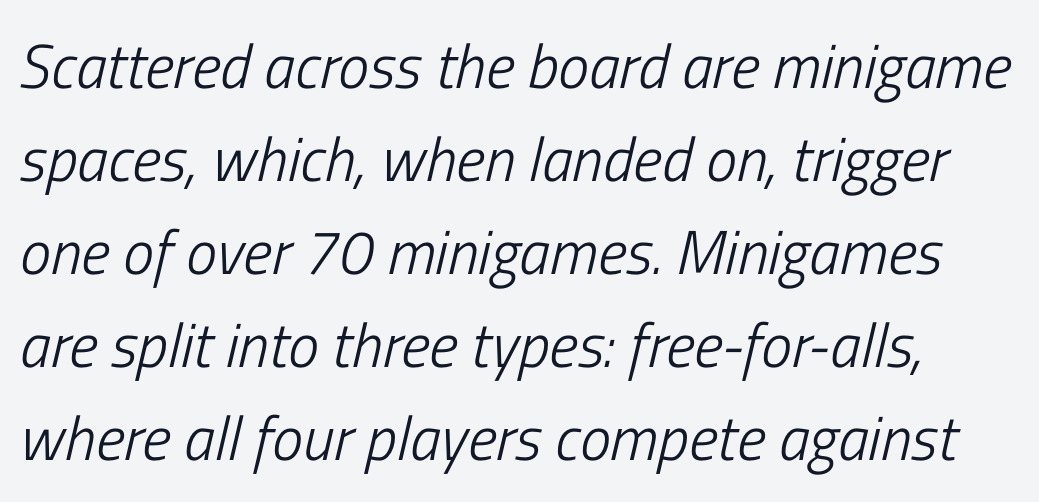
Q: Is the text bold? A: No.
Q: Is the text italic (slanted)? A: Yes, it leans right by about 13 degrees.
Q: Is the text underlined? A: No.
Q: Is the spacing between letters normal or unusually wide? A: Normal.
Q: Is the spacing between lines tight, normal or loose? A: Normal.
Q: Width (condensed, normal, or wide)? A: Condensed.
Q: Stroke contrast? A: Low.
Q: x-height? A: Medium.
Q: Monospaced? A: No.
